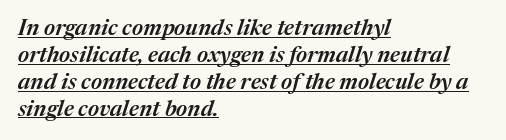
A continuous stroke trails under the words, as in a hyperlink. The lines in this sample share a left origin and differ only in where they stop. Each word holds together tightly as a unit, with standard inter-letter gaps. Students, this is semibold: more ink than regular, less than bold.
